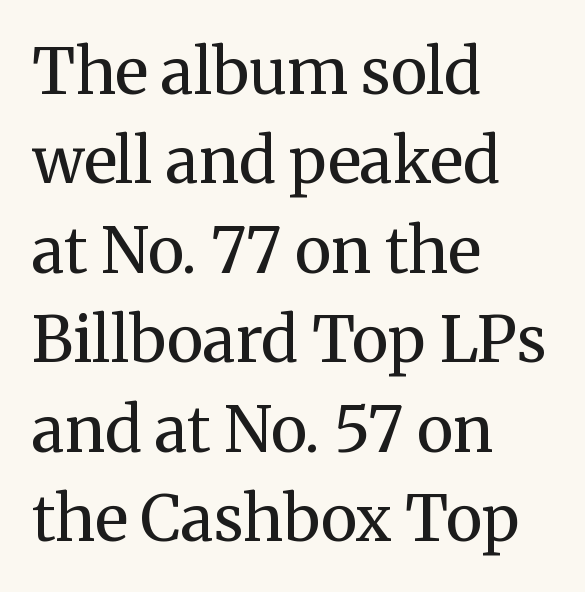
The image shows 63 px regular-weight serif type, upright; set left-aligned, normal line spacing (1.42x), normal letter spacing, not underlined; medium stroke contrast and a medium x-height.
